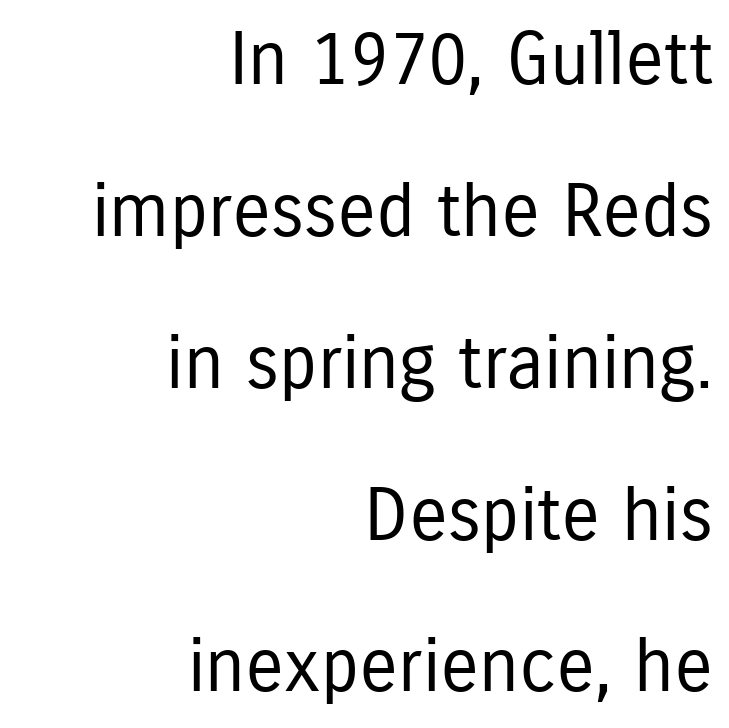
Q: Is the text bold? A: No.
Q: Is the text italic (slanted)? A: No, it is upright.
Q: Is the typeface a serif or a sans-serif typeface? A: Sans-serif.
Q: Is the text underlined? A: No.
Q: How is the paragraph aligned? A: Right-aligned.
Q: Is the spacing between letters normal or unusually wide? A: Normal.
Q: Is the spacing between lines tight, normal or loose? A: Loose.
Q: Width (condensed, normal, or wide)? A: Condensed.
Q: Stroke contrast? A: Low.
Q: x-height? A: Medium.
Q: Monospaced? A: No.
